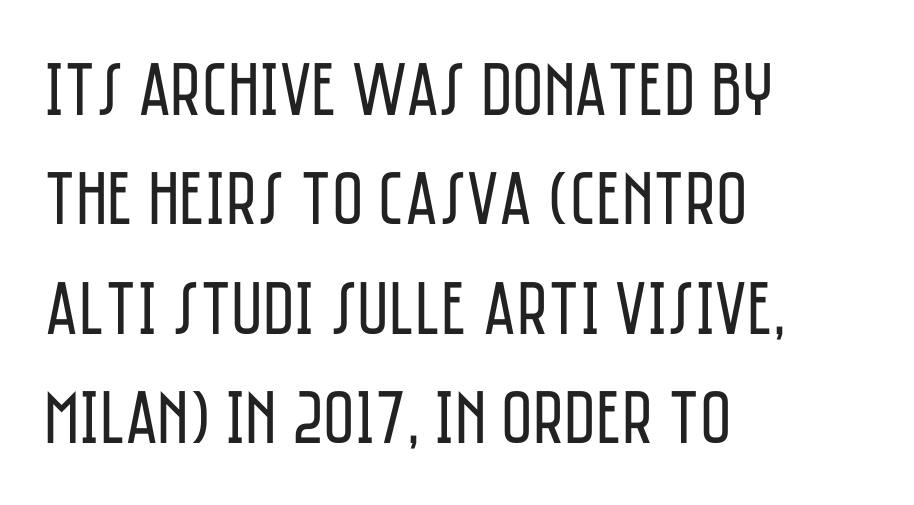
You could not count columns in this text — the font is proportionally spaced. The letters carry no serifs — their stems end cleanly without finishing strokes. Each line starts at the same left margin while the right side varies. Short note: letters normally spaced.
